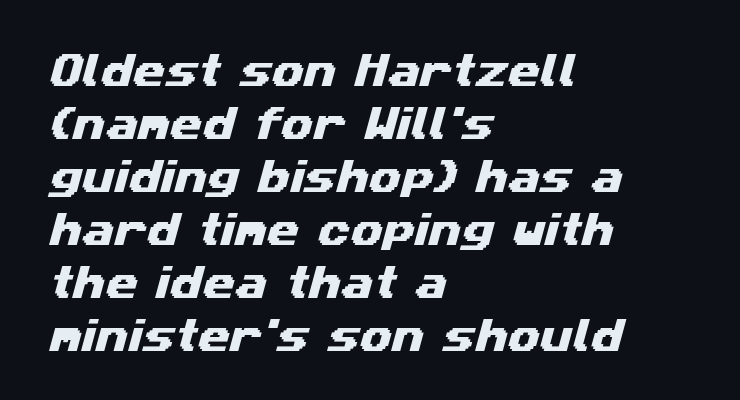
The image shows 37 px wide sans-serif type; set left-aligned, normal line spacing (1.43x), normal letter spacing, not underlined; medium stroke contrast and a medium x-height.
